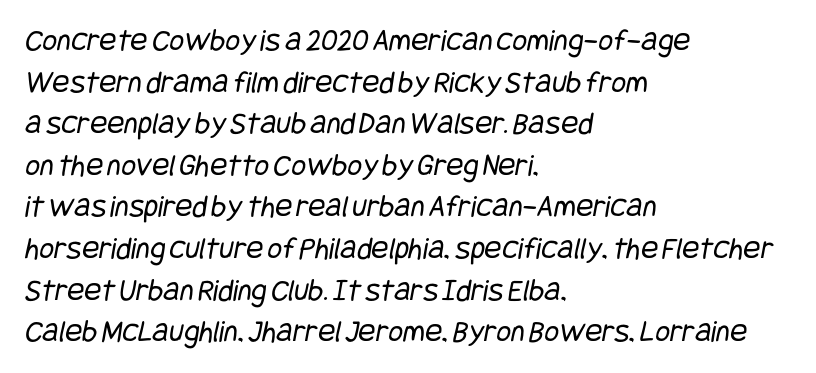
{"serif": "no", "bold": "no", "weight": "regular", "width": "condensed", "stroke_contrast": "low", "x_height": "large", "underline": "no", "align": "left", "line_spacing": "normal", "line_spacing_ratio": 1.3, "letter_spacing": "normal", "letter_spacing_em": 0.0, "glyph_px": 32}
